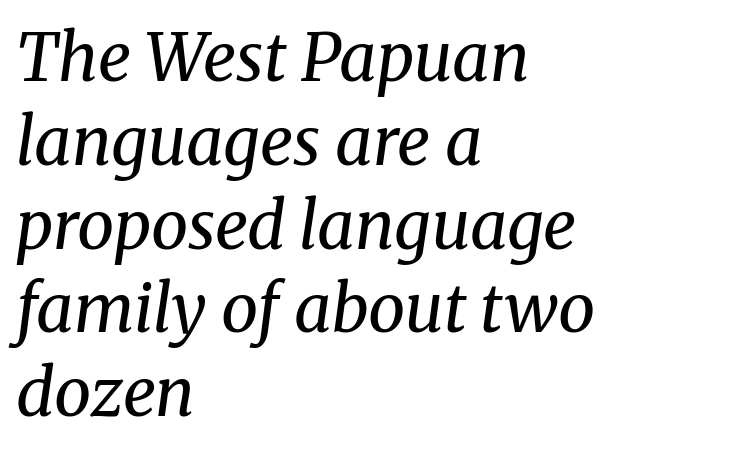
Q: Is the text bold? A: No.
Q: Is the text italic (slanted)? A: Yes, it leans right by about 8 degrees.
Q: Is the typeface a serif or a sans-serif typeface? A: Serif.
Q: Is the text underlined? A: No.
Q: How is the paragraph aligned? A: Left-aligned.
Q: Is the spacing between letters normal or unusually wide? A: Normal.
Q: Is the spacing between lines tight, normal or loose? A: Normal.
Q: Width (condensed, normal, or wide)? A: Normal.
Q: Stroke contrast? A: Medium.
Q: x-height? A: Medium.
Q: Monospaced? A: No.
